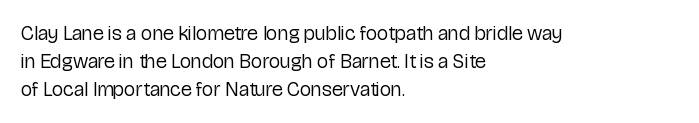
{"italic": "no", "bold": "no", "underline": "no", "align": "left", "line_spacing": "normal", "line_spacing_ratio": 1.39, "letter_spacing": "normal", "letter_spacing_em": 0.0, "glyph_px": 20}
